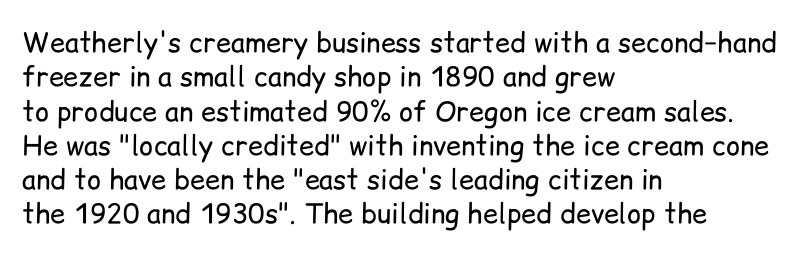
The image shows 27 px text type, upright; set left-aligned, normal line spacing (1.27x), normal letter spacing, not underlined.
